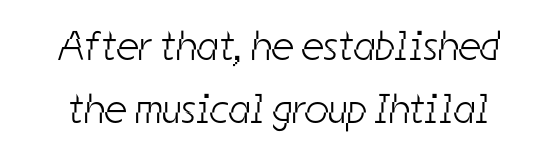
{"serif": "no", "bold": "no", "weight": "light", "width": "condensed", "stroke_contrast": "low", "x_height": "medium", "monospaced": "no", "underline": "no", "line_spacing": "normal", "line_spacing_ratio": 1.51, "letter_spacing": "normal", "letter_spacing_em": 0.0, "glyph_px": 42}
